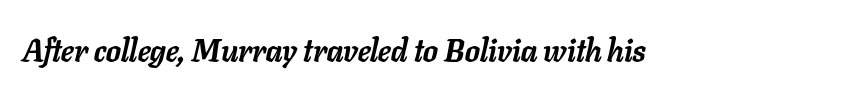
{"italic": "yes", "lean": "right", "slant_degrees": 11, "bold": "yes", "weight": "semibold", "width": "normal", "stroke_contrast": "low", "x_height": "medium", "monospaced": "no", "underline": "no", "letter_spacing": "normal", "letter_spacing_em": 0.0, "glyph_px": 31}
